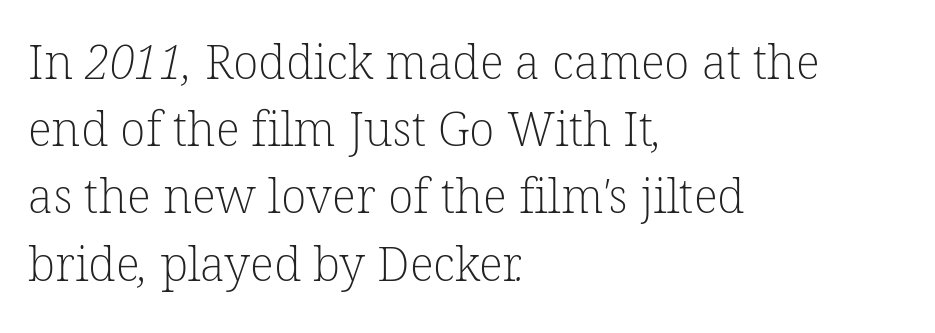
Short note: letters normally spaced. Observe the serifs anchoring each vertical stroke in this sample. These glyphs show unthickened strokes, regular width or finer. The rag falls on the right side of this text block. Successive baselines arrive at the customary interval.
